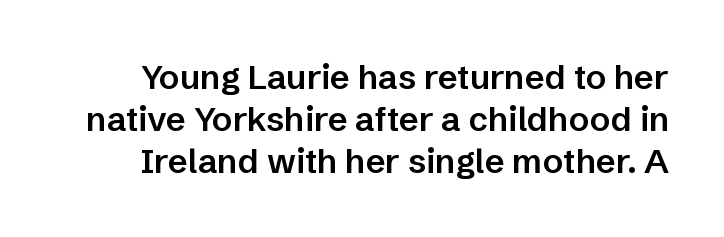
Q: Is the text bold? A: Semi-bold.
Q: Is the text italic (slanted)? A: No, it is upright.
Q: Is the typeface a serif or a sans-serif typeface? A: Sans-serif.
Q: Is the text underlined? A: No.
Q: Is the spacing between letters normal or unusually wide? A: Normal.
Q: Width (condensed, normal, or wide)? A: Normal.
Q: Stroke contrast? A: Low.
Q: x-height? A: Medium.
Q: Monospaced? A: No.
